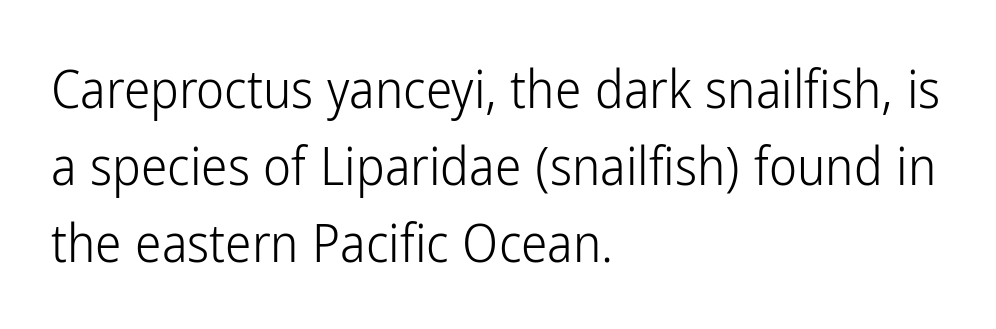
Q: Is the text bold? A: No.
Q: Is the text italic (slanted)? A: No, it is upright.
Q: Is the typeface a serif or a sans-serif typeface? A: Sans-serif.
Q: Is the text underlined? A: No.
Q: How is the paragraph aligned? A: Left-aligned.
Q: Is the spacing between letters normal or unusually wide? A: Normal.
Q: Is the spacing between lines tight, normal or loose? A: Normal.
Q: Width (condensed, normal, or wide)? A: Condensed.
Q: Stroke contrast? A: Low.
Q: x-height? A: Medium.
Q: Monospaced? A: No.
